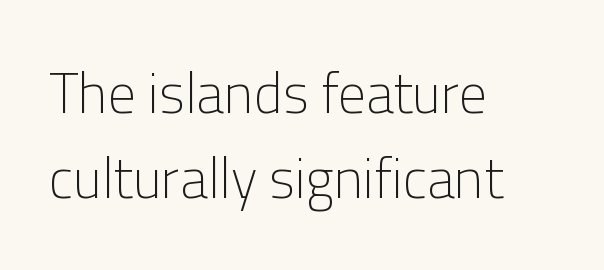
Each letter keeps its own natural width here, so spacing adapts to shape. Beneath every word, the page is bare. The vertical gap from one line to the next is medium. The paragraph has a hard left edge and a soft right edge. Nope, no serifs anywhere on these letters.
